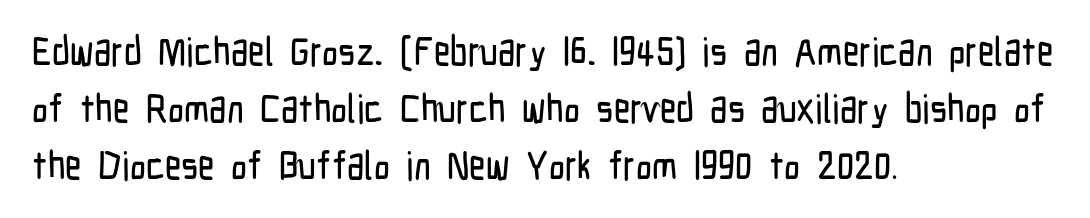
{"serif": "no", "italic": "no", "width": "condensed", "stroke_contrast": "low", "x_height": "medium", "monospaced": "no", "underline": "no", "align": "left", "line_spacing": "normal", "line_spacing_ratio": 1.42, "letter_spacing": "normal", "letter_spacing_em": 0.0, "glyph_px": 40}
